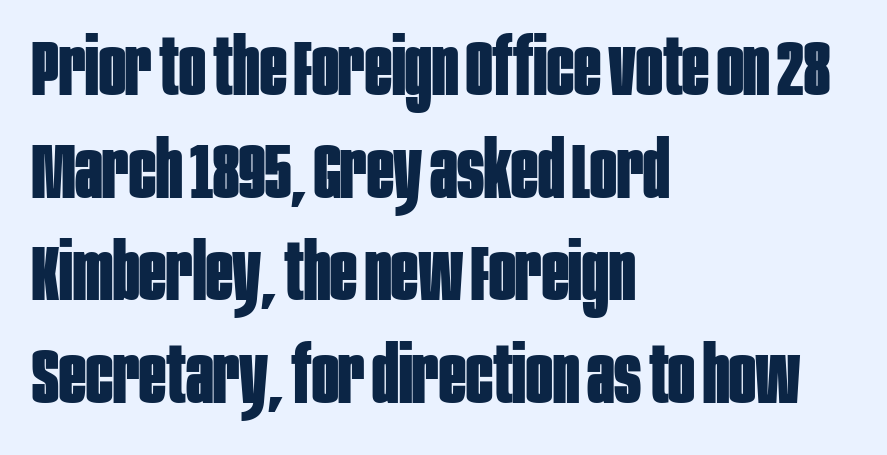
{"serif": "no", "italic": "no", "bold": "yes", "weight": "bold", "width": "condensed", "stroke_contrast": "low", "x_height": "large", "monospaced": "no", "underline": "no", "align": "left", "line_spacing": "normal", "line_spacing_ratio": 1.3, "letter_spacing": "normal", "letter_spacing_em": 0.0, "glyph_px": 79}
